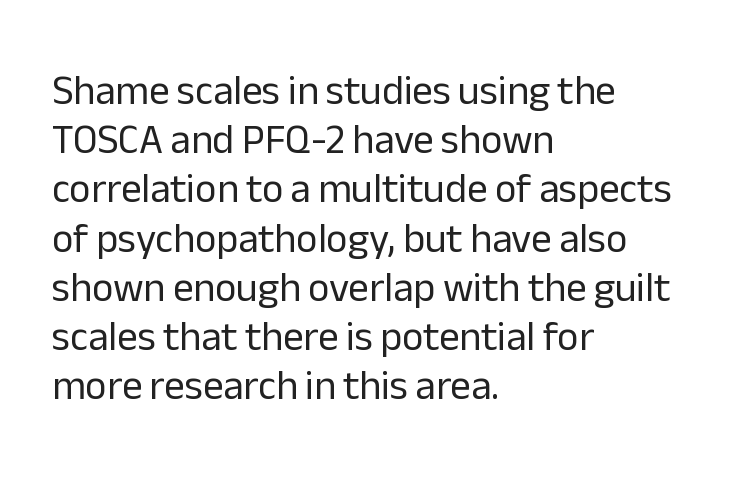
The image shows 41 px regular-weight sans-serif type, upright; set left-aligned, line spacing 1.2x, normal letter spacing, not underlined; low stroke contrast and a medium x-height.
